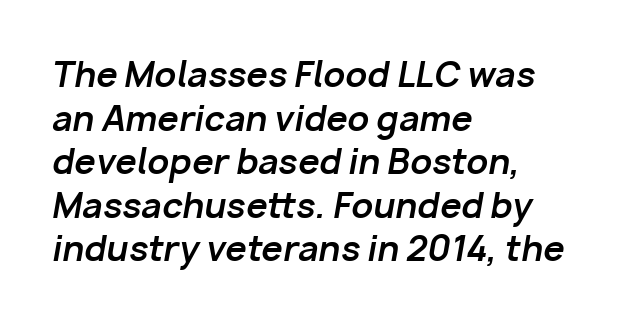
The image shows 34 px bold type, italic (leaning right); set left-aligned, normal line spacing (1.28x), normal letter spacing, not underlined; low stroke contrast and a medium x-height.
